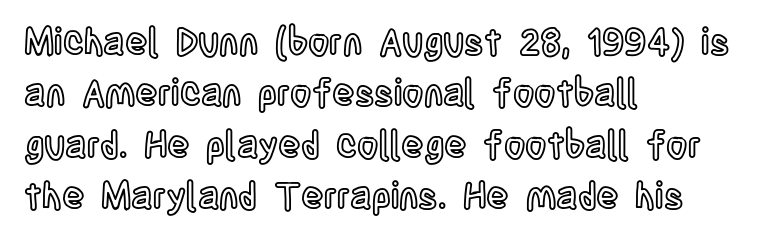
Q: Is the text italic (slanted)? A: No, it is upright.
Q: Is the text underlined? A: No.
Q: How is the paragraph aligned? A: Left-aligned.
Q: Is the spacing between letters normal or unusually wide? A: Normal.
Q: Is the spacing between lines tight, normal or loose? A: Normal.
Q: Width (condensed, normal, or wide)? A: Condensed.
Q: x-height? A: Large.
Q: Monospaced? A: No.
